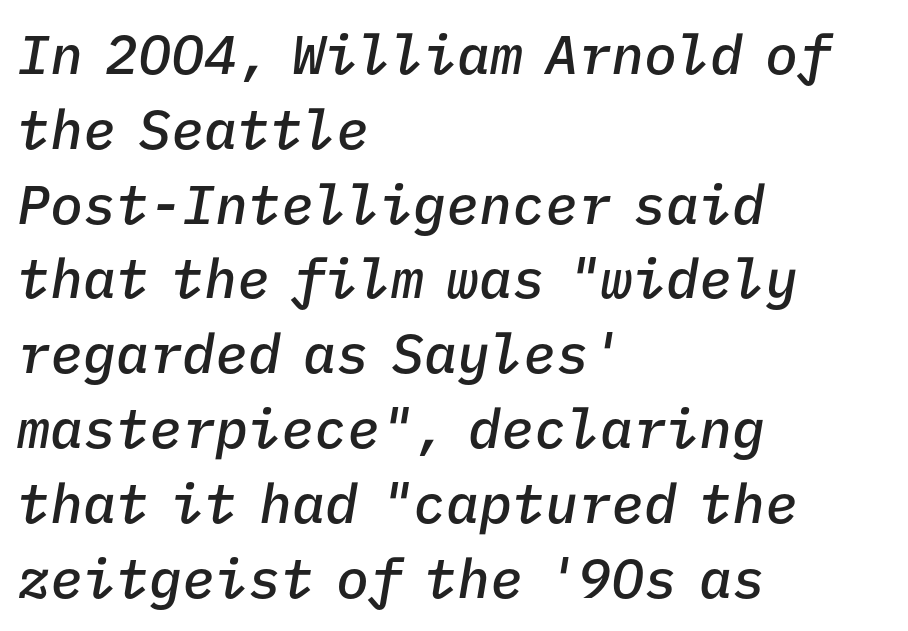
Q: Is the text bold? A: Semi-bold.
Q: Is the text italic (slanted)? A: Yes, it leans right by about 9 degrees.
Q: Is the text underlined? A: No.
Q: How is the paragraph aligned? A: Left-aligned.
Q: Is the spacing between letters normal or unusually wide? A: Normal.
Q: Is the spacing between lines tight, normal or loose? A: Normal.
Q: Width (condensed, normal, or wide)? A: Normal.
Q: Stroke contrast? A: Low.
Q: x-height? A: Medium.
Q: Monospaced? A: Yes.
